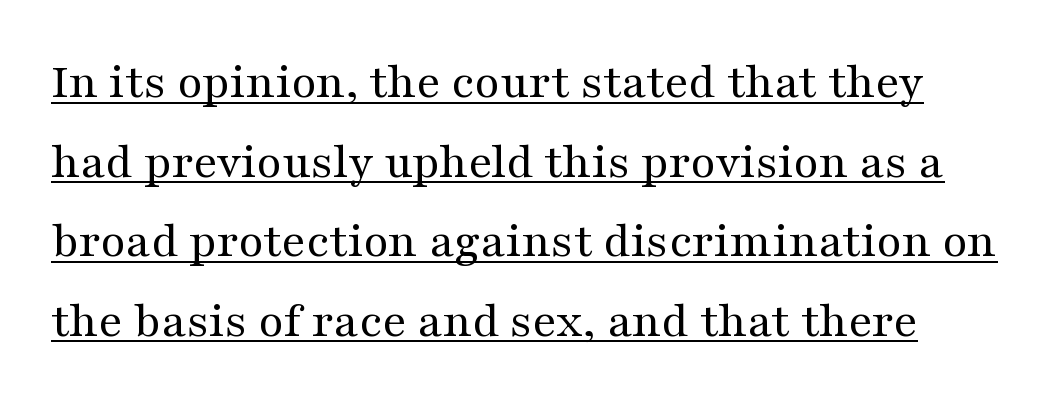
Honestly, the letter spacing is just normal — you wouldn't notice it. The face looks like a standard text weight, possibly lighter. Underline: present. Horizontal bands of white between lines are of average thickness. Here the designer chose a conventional face with non-uniform glyph widths.
